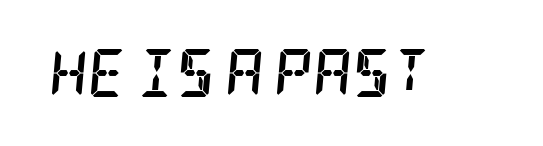
Q: Is the text bold? A: Yes.
Q: Is the text italic (slanted)? A: Yes, it leans right by about 5 degrees.
Q: Is the typeface a serif or a sans-serif typeface? A: Serif.
Q: Is the text underlined? A: No.
Q: Is the spacing between letters normal or unusually wide? A: Normal.
Q: Width (condensed, normal, or wide)? A: Condensed.
Q: Stroke contrast? A: Low.
Q: x-height? A: Large.
